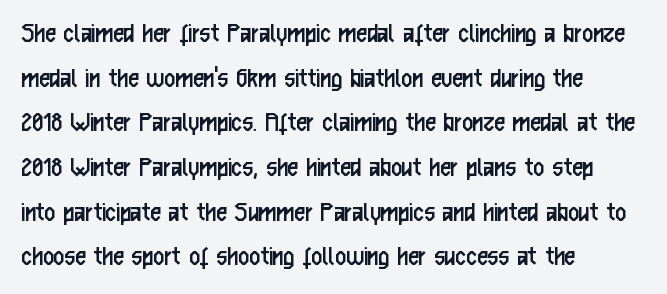
The image shows 30 px regular-weight, condensed sans-serif type, upright; set left-aligned, normal line spacing (1.49x), normal letter spacing, not underlined; low stroke contrast and a medium x-height.
